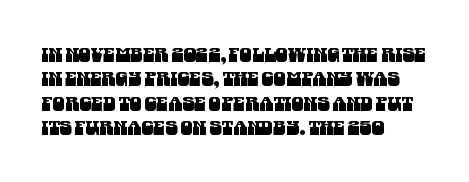
Look at the tracking — it's just the regular setting, nothing added. Just letters on the line, the space beneath them empty. Where is the straight margin? On the left.
